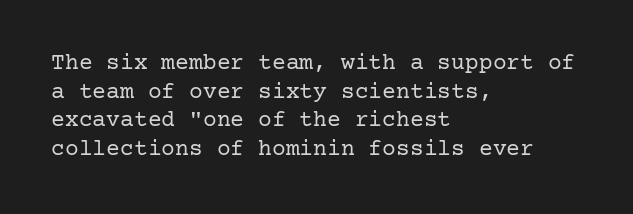
{"italic": "no", "bold": "no", "underline": "no", "align": "left", "line_spacing_ratio": 1.24, "letter_spacing": "normal", "letter_spacing_em": 0.0, "glyph_px": 23}
